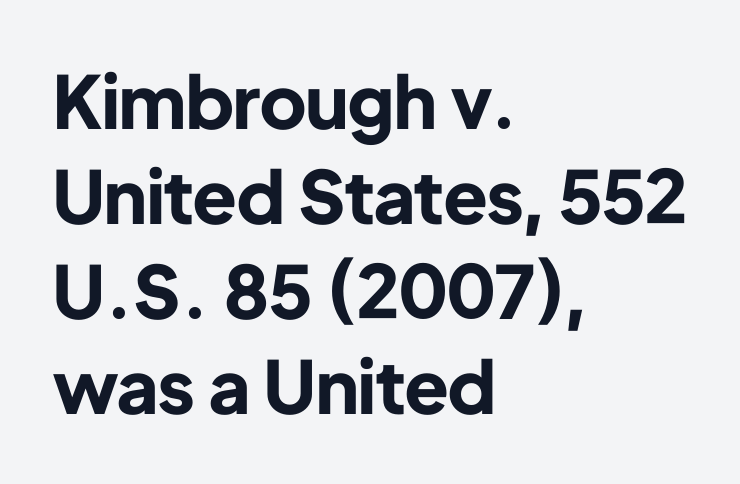
Q: Is the text bold? A: Yes.
Q: Is the text italic (slanted)? A: No, it is upright.
Q: Is the typeface a serif or a sans-serif typeface? A: Sans-serif.
Q: Is the text underlined? A: No.
Q: How is the paragraph aligned? A: Left-aligned.
Q: Is the spacing between letters normal or unusually wide? A: Normal.
Q: Is the spacing between lines tight, normal or loose? A: Normal.
Q: Width (condensed, normal, or wide)? A: Normal.
Q: Stroke contrast? A: Low.
Q: x-height? A: Medium.
Q: Monospaced? A: No.
